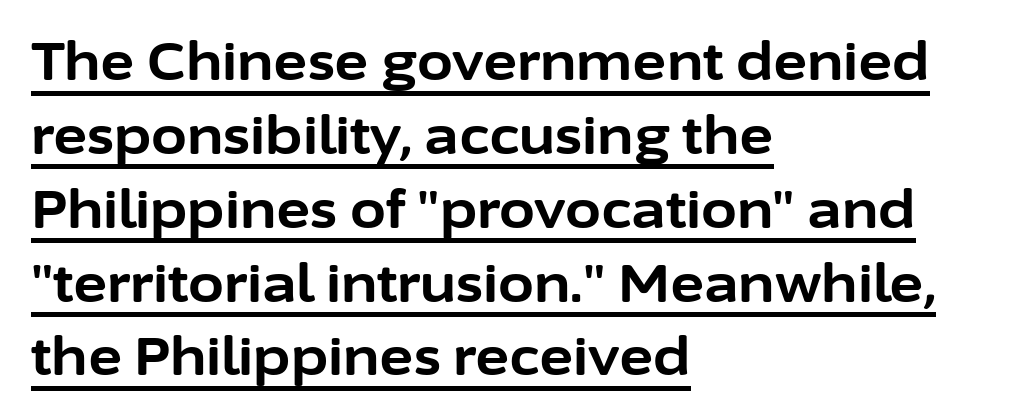
{"serif": "no", "italic": "no", "bold": "yes", "weight": "bold", "width": "normal", "stroke_contrast": "low", "x_height": "medium", "monospaced": "no", "underline": "yes", "align": "left", "line_spacing": "normal", "line_spacing_ratio": 1.42, "letter_spacing": "normal", "letter_spacing_em": 0.0, "glyph_px": 52}
